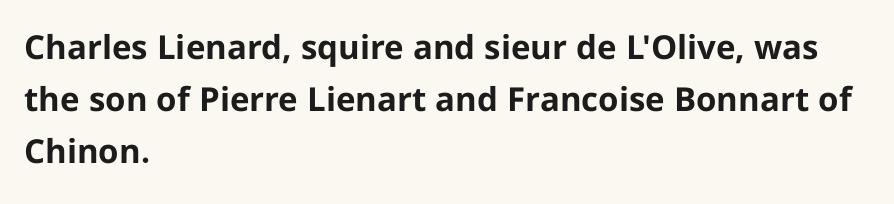
Q: Is the text bold? A: Yes.
Q: Is the text italic (slanted)? A: No, it is upright.
Q: Is the typeface a serif or a sans-serif typeface? A: Sans-serif.
Q: Is the text underlined? A: No.
Q: How is the paragraph aligned? A: Left-aligned.
Q: Is the spacing between letters normal or unusually wide? A: Normal.
Q: Is the spacing between lines tight, normal or loose? A: Normal.
Q: Width (condensed, normal, or wide)? A: Normal.
Q: Stroke contrast? A: Low.
Q: x-height? A: Medium.
Q: Monospaced? A: No.
